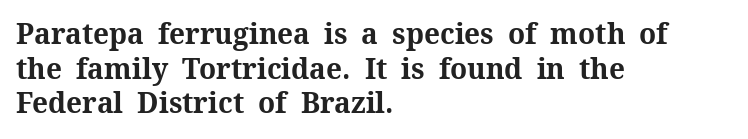
{"serif": "yes", "italic": "no", "bold": "yes", "weight": "bold", "width": "normal", "stroke_contrast": "medium", "x_height": "medium", "monospaced": "no", "underline": "no", "align": "left", "line_spacing_ratio": 1.24, "letter_spacing": "normal", "letter_spacing_em": 0.0, "glyph_px": 28}
